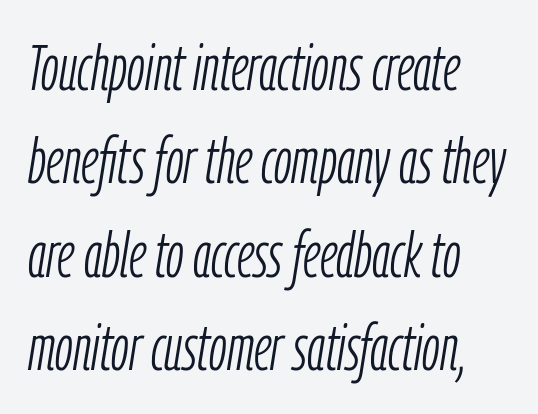
The image shows 64 px light, condensed type, italic (leaning right); set left-aligned, normal line spacing (1.46x), normal letter spacing, not underlined; low stroke contrast and a medium x-height.
